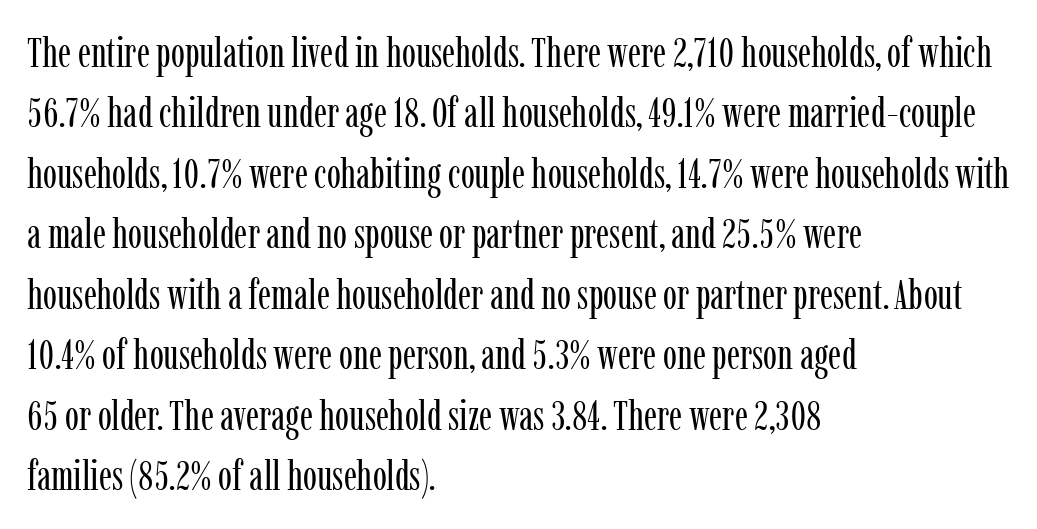
Q: Is the text bold? A: No.
Q: Is the text italic (slanted)? A: No, it is upright.
Q: Is the typeface a serif or a sans-serif typeface? A: Serif.
Q: Is the text underlined? A: No.
Q: How is the paragraph aligned? A: Left-aligned.
Q: Is the spacing between letters normal or unusually wide? A: Normal.
Q: Is the spacing between lines tight, normal or loose? A: Normal.
Q: Width (condensed, normal, or wide)? A: Condensed.
Q: Stroke contrast? A: Low.
Q: x-height? A: Medium.
Q: Monospaced? A: No.
